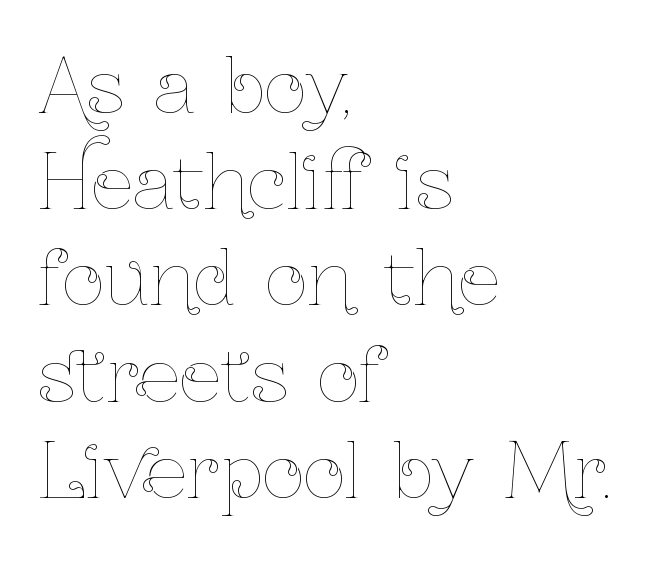
Q: Is the text bold? A: No.
Q: Is the text italic (slanted)? A: No, it is upright.
Q: Is the text underlined? A: No.
Q: How is the paragraph aligned? A: Left-aligned.
Q: Is the spacing between letters normal or unusually wide? A: Normal.
Q: Is the spacing between lines tight, normal or loose? A: Normal.
Q: Width (condensed, normal, or wide)? A: Condensed.
Q: Stroke contrast? A: Low.
Q: x-height? A: Medium.
Q: Monospaced? A: No.
